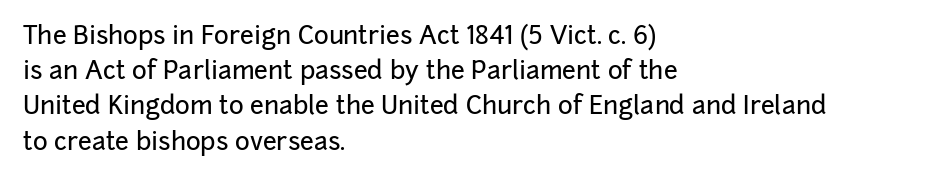
{"italic": "no", "underline": "no", "align": "left", "line_spacing": "normal", "line_spacing_ratio": 1.41, "letter_spacing": "normal", "letter_spacing_em": 0.0, "glyph_px": 25}
